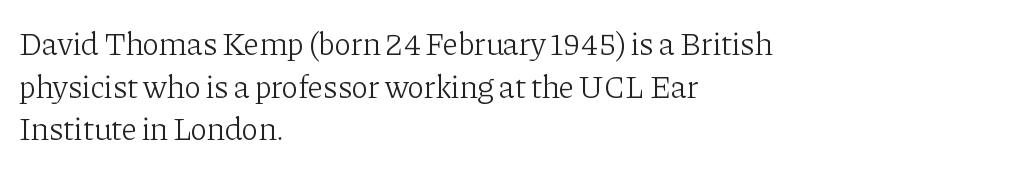
{"serif": "yes", "italic": "no", "bold": "no", "weight": "light", "width": "normal", "stroke_contrast": "low", "x_height": "medium", "monospaced": "no", "underline": "no", "align": "left", "line_spacing": "normal", "line_spacing_ratio": 1.33, "letter_spacing": "normal", "letter_spacing_em": 0.0, "glyph_px": 32}
